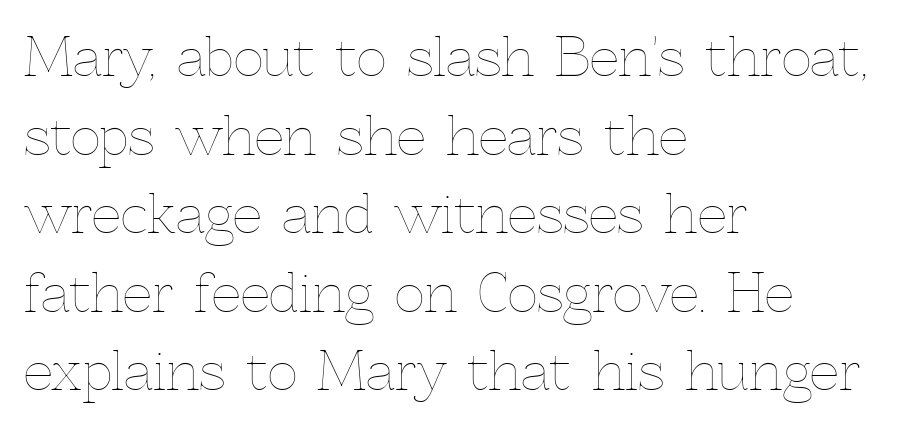
Nothing unusual about the tracking: characters are spaced as the font intends. Unlike italic type, these characters show no tilt at all. Horizontal alignment here is leftward, the default for most running prose. Character widths vary here, with narrow letters taking less room than wide ones.
